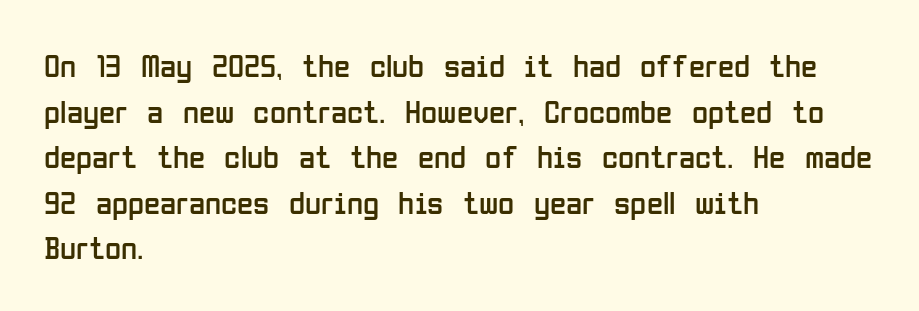
Check the space under the baseline: it is left empty. Line spacing here is normal. The letters look calm and open, with moderate or lighter stems. The glyphs in this specimen are sans serif. Here the designer chose a conventional face with non-uniform glyph widths.
